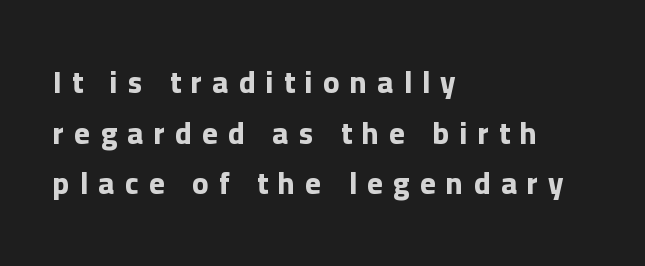
{"serif": "no", "italic": "no", "bold": "yes", "weight": "bold", "width": "normal", "stroke_contrast": "low", "x_height": "medium", "monospaced": "no", "underline": "no", "align": "left", "line_spacing": "normal", "line_spacing_ratio": 1.69, "letter_spacing": "wide", "letter_spacing_em": 0.35, "glyph_px": 30}
